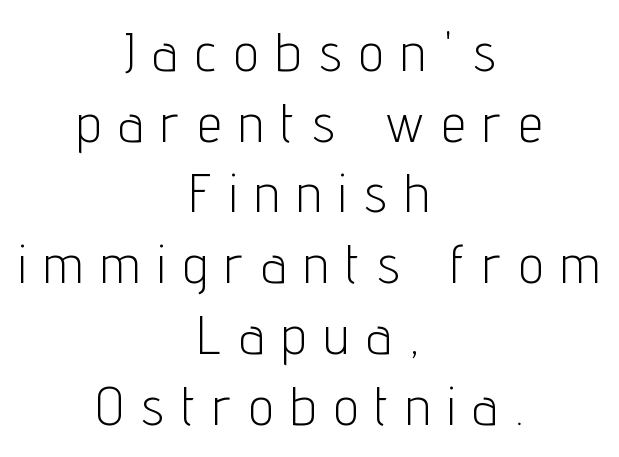
The image shows 54 px light, condensed sans-serif type, upright; set centered, normal line spacing (1.31x), unusually wide letter spacing (+0.34 em), not underlined; low stroke contrast and a medium x-height.
